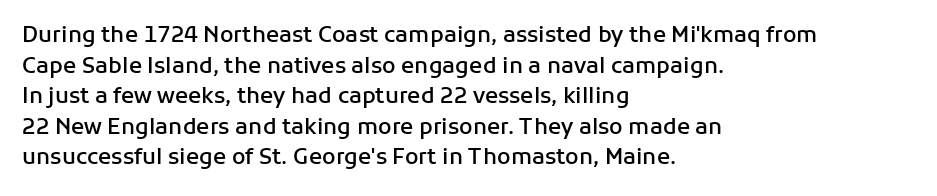
{"italic": "no", "bold": "semi", "underline": "no", "align": "left", "line_spacing": "normal", "line_spacing_ratio": 1.39, "letter_spacing": "normal", "letter_spacing_em": 0.0, "glyph_px": 22}
